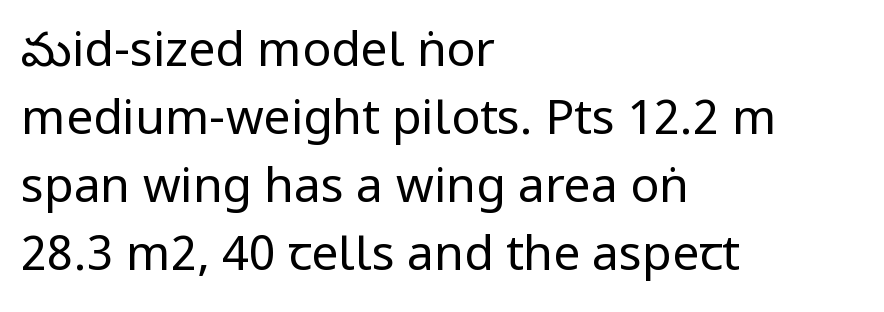
The characters display no serif detailing; their extremities are plain. No heavy texture on the line: the type isn't bold. Quick note: underline off. Think of a printed novel: that variable character pitch is what you see here. Quick note: interline space is typical. A typesetter would mark this as roman, not italic.
